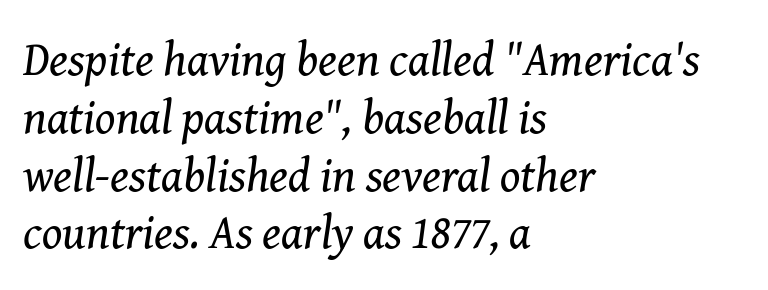
The image shows 47 px regular-weight serif type, italic (leaning right); set left-aligned, line spacing 1.23x, normal letter spacing, not underlined; medium stroke contrast and a medium x-height.
